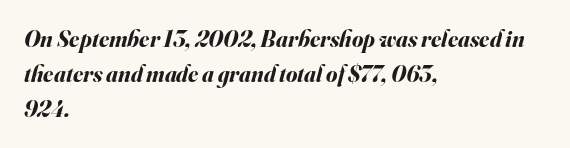
Letters rest on an invisible, unmarked baseline. Vertical spacing — default. There is no visible air inserted between adjacent glyphs. Would a proofreader flag this as italicized? Yes. These words are printed bold, with thick strokes throughout.
